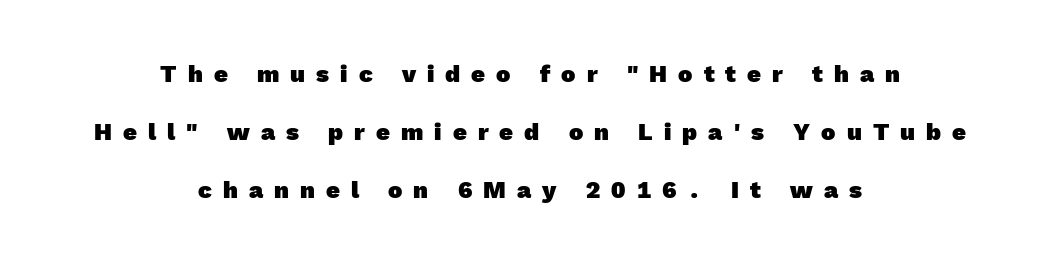
The image shows 24 px bold type; set centered, loose line spacing (2.42x), unusually wide letter spacing (+0.46 em), not underlined.
